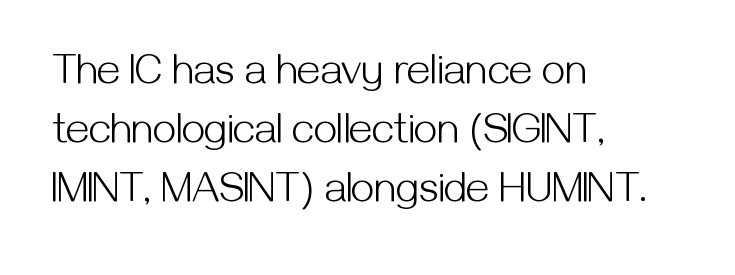
{"serif": "no", "italic": "no", "bold": "no", "weight": "light", "width": "normal", "stroke_contrast": "medium", "x_height": "medium", "monospaced": "no", "underline": "no", "align": "left", "line_spacing": "normal", "line_spacing_ratio": 1.41, "letter_spacing": "normal", "letter_spacing_em": 0.0, "glyph_px": 42}
